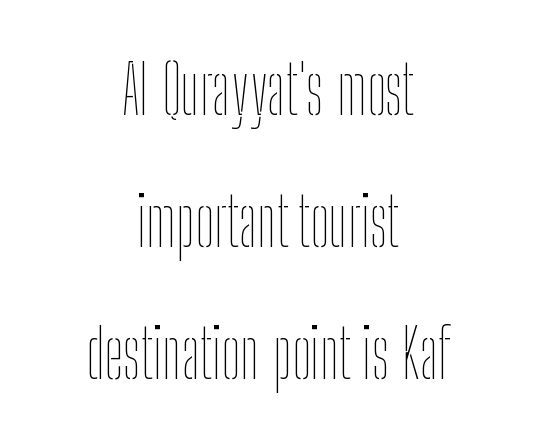
The image shows 67 px thin, condensed type, upright; set centered, loose line spacing (1.97x), normal letter spacing, not underlined; low stroke contrast and a medium x-height.
